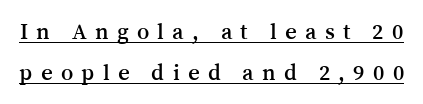
{"italic": "no", "underline": "yes", "line_spacing_ratio": 1.79, "letter_spacing": "wide", "letter_spacing_em": 0.36, "glyph_px": 23}
